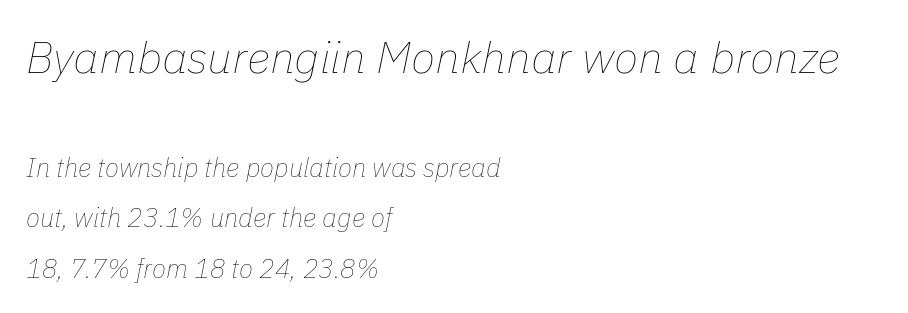
Short note: letters normally spaced. The face looks like a standard text weight, possibly lighter. Layout note: lines flush left. A great deal of white space separates one row of letters from the next. A typesetter would call this proportional, since set widths differ per character. The passage shown begins with its larger block and ends with its smaller one.
